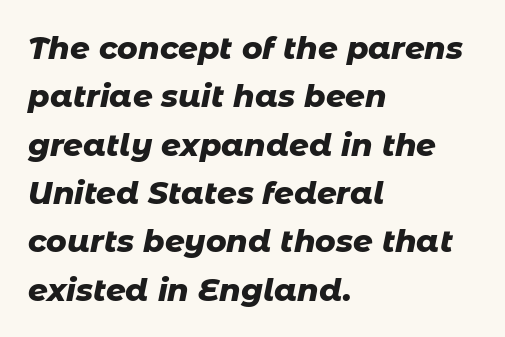
The compositor pushed each line to the left boundary. This block has exactly the height ordinary leading produces. The letters advance in unequal steps, a hallmark of proportional type. You could call the tracking neutral — neither tight nor loose. This is oblique type, the kind used for emphasis or titles.
